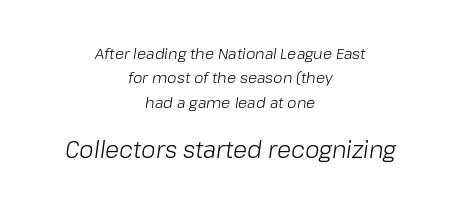
The image shows 23 px text type, italic (leaning right); set centered, normal line spacing (1.62x), normal letter spacing, not underlined; the second (bottom) block is 1.53x larger.
